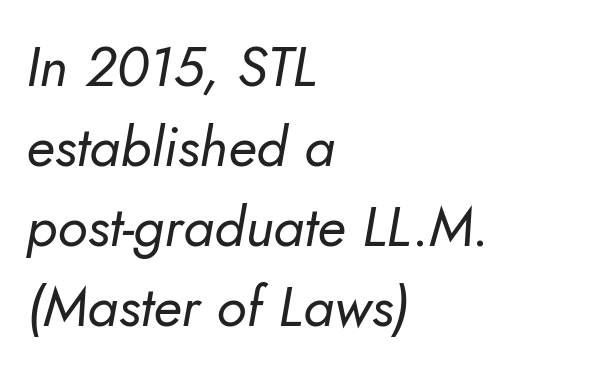
{"italic": "yes", "lean": "right", "slant_degrees": 10, "bold": "no", "weight": "regular", "width": "normal", "stroke_contrast": "low", "x_height": "small", "monospaced": "no", "underline": "no", "align": "left", "line_spacing": "normal", "line_spacing_ratio": 1.43, "letter_spacing": "normal", "letter_spacing_em": 0.0, "glyph_px": 56}
